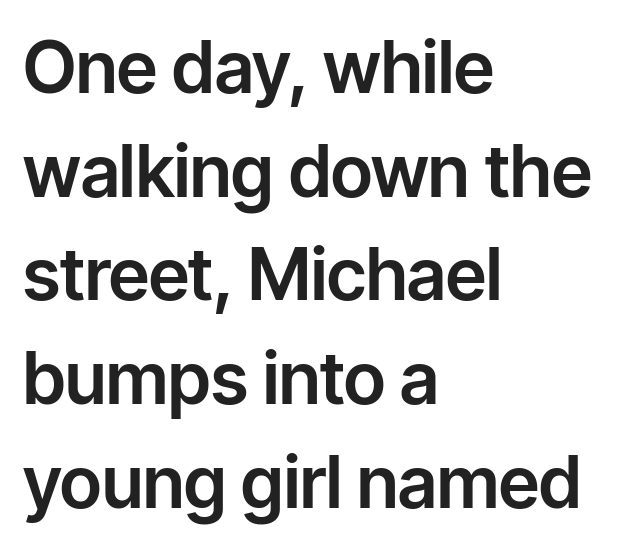
{"serif": "no", "italic": "no", "width": "normal", "stroke_contrast": "low", "x_height": "medium", "monospaced": "no", "underline": "no", "align": "left", "line_spacing": "normal", "line_spacing_ratio": 1.44, "letter_spacing": "normal", "letter_spacing_em": 0.0, "glyph_px": 72}
